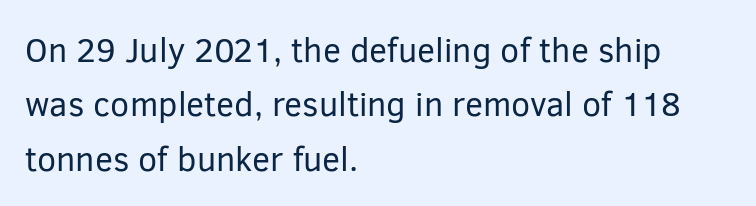
Q: Is the text bold? A: No.
Q: Is the text italic (slanted)? A: No, it is upright.
Q: Is the typeface a serif or a sans-serif typeface? A: Sans-serif.
Q: Is the text underlined? A: No.
Q: How is the paragraph aligned? A: Left-aligned.
Q: Is the spacing between letters normal or unusually wide? A: Normal.
Q: Is the spacing between lines tight, normal or loose? A: Normal.
Q: Width (condensed, normal, or wide)? A: Normal.
Q: Stroke contrast? A: Low.
Q: x-height? A: Medium.
Q: Monospaced? A: No.
